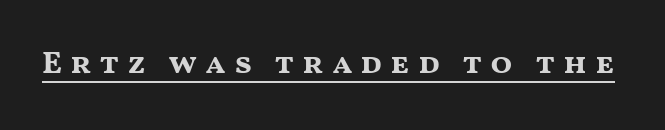
{"serif": "no", "italic": "no", "bold": "yes", "weight": "bold", "width": "wide", "stroke_contrast": "medium", "x_height": "medium", "monospaced": "no", "underline": "yes", "letter_spacing": "wide", "letter_spacing_em": 0.24, "glyph_px": 32}
